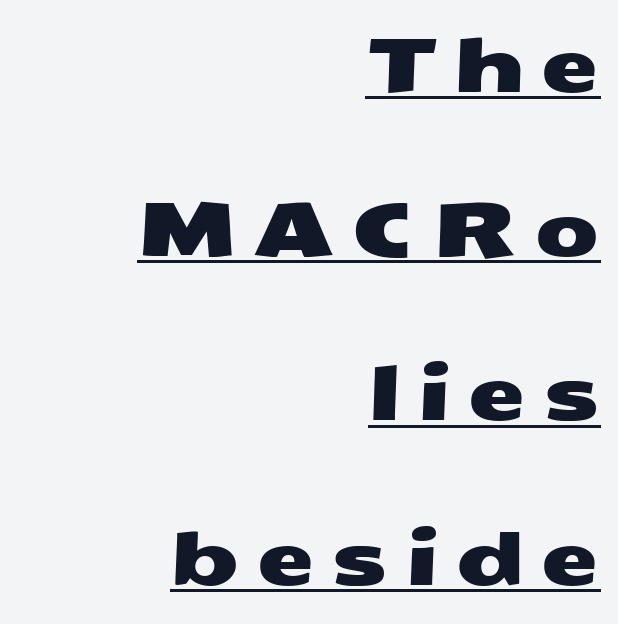
Q: Is the typeface a serif or a sans-serif typeface? A: Sans-serif.
Q: Is the text underlined? A: Yes.
Q: How is the paragraph aligned? A: Right-aligned.
Q: Is the spacing between letters normal or unusually wide? A: Unusually wide.
Q: Is the spacing between lines tight, normal or loose? A: Loose.
Q: Width (condensed, normal, or wide)? A: Wide.
Q: Stroke contrast? A: Medium.
Q: x-height? A: Medium.
Q: Monospaced? A: No.
